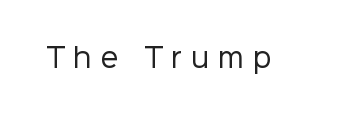
These lines have a slow, spaced-out rhythm from letter to letter. No chunkiness to these letters — they're not bold. The foot of each line stays bare and open. Italic? Not at all — the glyphs are vertical.
